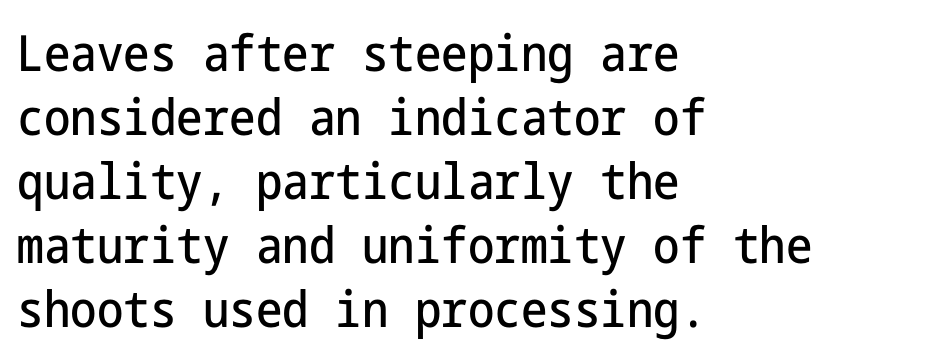
The space directly below the letters is spotless. Is this a sans? Yes — the strokes have no serifs. This rendering leaves character spacing at its baseline value. This sample uses an upright cut, with every glyph sitting square on the baseline. Vertically, the passage feels balanced, rows spaced as you'd expect. Is the block centered? No — it sits flush against the left margin.
